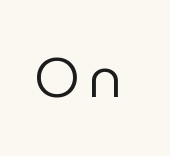
Q: Is the text bold? A: No.
Q: Is the text italic (slanted)? A: No, it is upright.
Q: Is the typeface a serif or a sans-serif typeface? A: Sans-serif.
Q: Is the text underlined? A: No.
Q: Width (condensed, normal, or wide)? A: Normal.
Q: Stroke contrast? A: Low.
Q: x-height? A: Medium.
Q: Monospaced? A: No.
